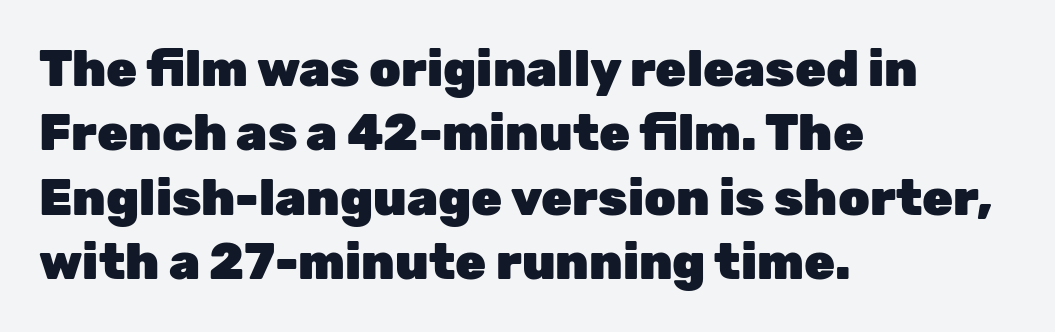
{"serif": "no", "italic": "no", "bold": "yes", "weight": "heavy", "width": "normal", "stroke_contrast": "low", "x_height": "medium", "monospaced": "no", "underline": "no", "align": "left", "line_spacing": "normal", "line_spacing_ratio": 1.29, "letter_spacing": "normal", "letter_spacing_em": 0.0, "glyph_px": 50}
